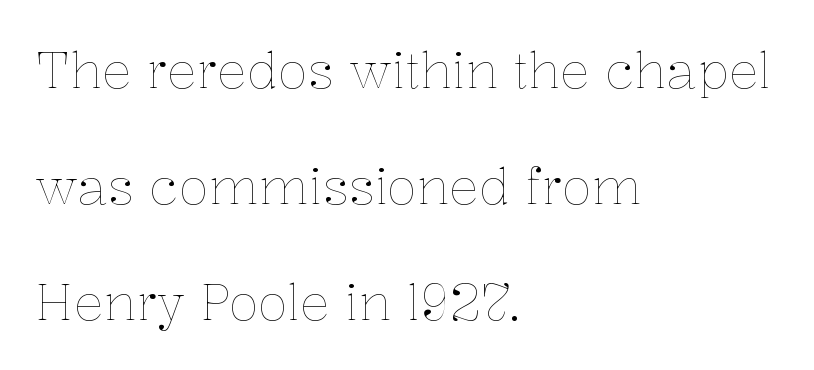
The image shows 50 px thin type, upright; set left-aligned, loose line spacing (2.32x), normal letter spacing, not underlined; low stroke contrast and a medium x-height.
